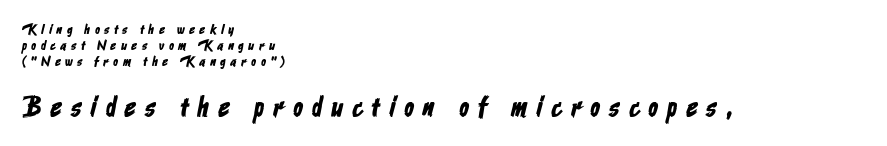
Honestly, there is no underline to notice here at all. Where is the straight margin? On the left. Students, note that the glyphs here are deliberately spaced far apart. Note: no serifs on the glyphs.
